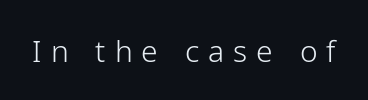
Clear beneath every line of the passage. The face used here is proportionally spaced, like ordinary book or web type. No letter is thick-stroked: the sample isn't bold. This is the regular roman posture of the typeface. Typographically, this falls in the sans-serif category.
